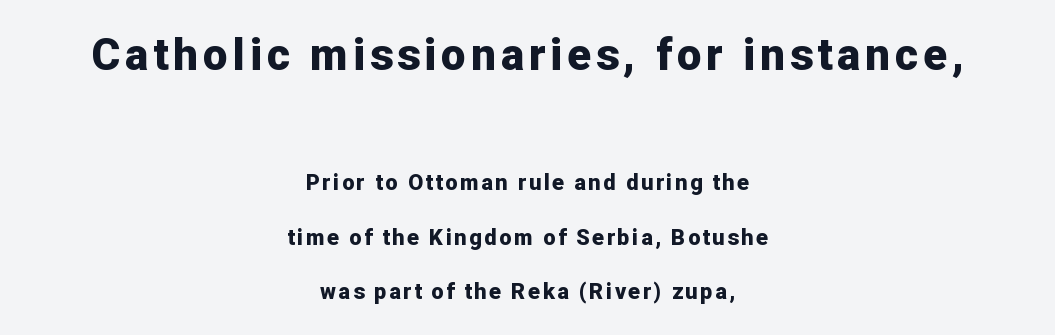
{"serif": "no", "italic": "no", "bold": "yes", "weight": "bold", "width": "normal", "stroke_contrast": "low", "x_height": "medium", "monospaced": "no", "underline": "no", "align": "center", "line_spacing": "loose", "line_spacing_ratio": 2.46, "larger_block": "first", "size_ratio": 2.0, "glyph_px": 44}
